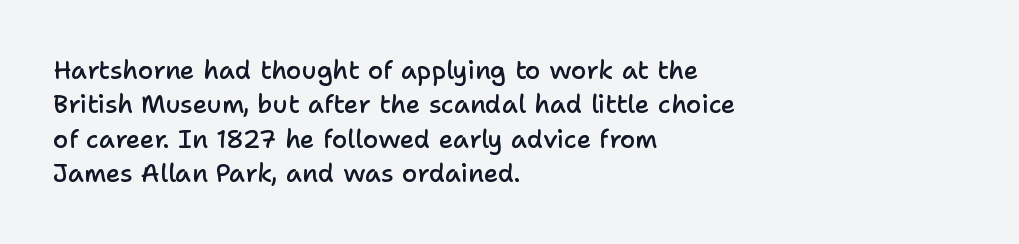
No italicization has been applied; the sample stays upright. Every letter is mildly thick-stroked: semibold rather than bold. The rag falls on the right side of this text block. The area under the type is left untouched.
